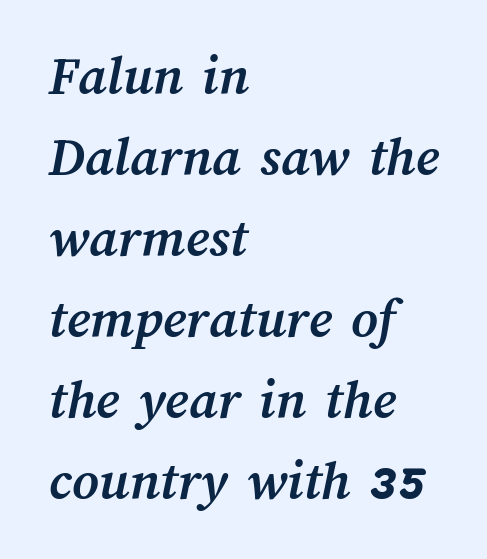
Note the varied advance widths — an 'i' is clearly narrower than an 'm'. Reading down the block, your eye returns to a fixed left position each line. Plain, unruled lines of type. If you measured baseline to baseline, you'd find a middling distance. These lines carry a lot of weight — the face is fully bold.
